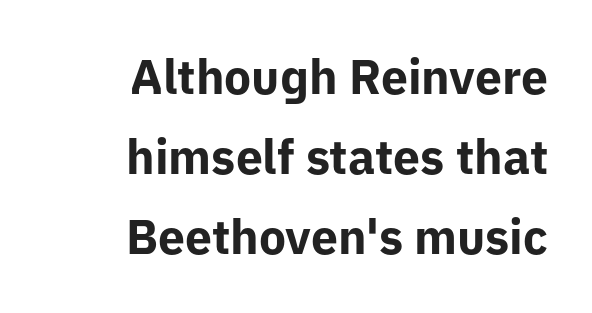
No word sits above an underline. You could not count columns in this text — the font is proportionally spaced. Reading down the column, the eye jumps a familiar distance to each next line. The rendering keeps characters at their native spacing. Classification — sans serif.
